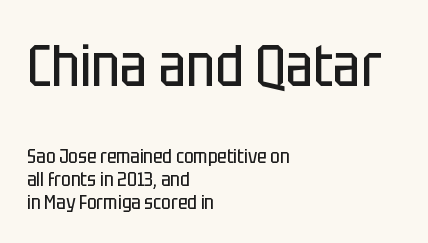
The image shows 59 px regular-weight, condensed sans-serif type, upright; set left-aligned, line spacing 1.16x, normal letter spacing, not underlined; the first (top) block is 2.95x larger; low stroke contrast and a large x-height.
